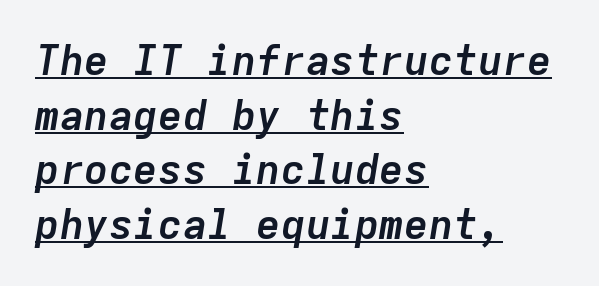
Strokes here are thick enough to call this a true bold. Students, note that the glyphs here touch the page at normal intervals. Is the block centered? No — it sits flush against the left margin. One glance says typical: line gaps are just what's usual. Quick note: underline on. The rendering uses typewriter-style spacing with identical character cells.
